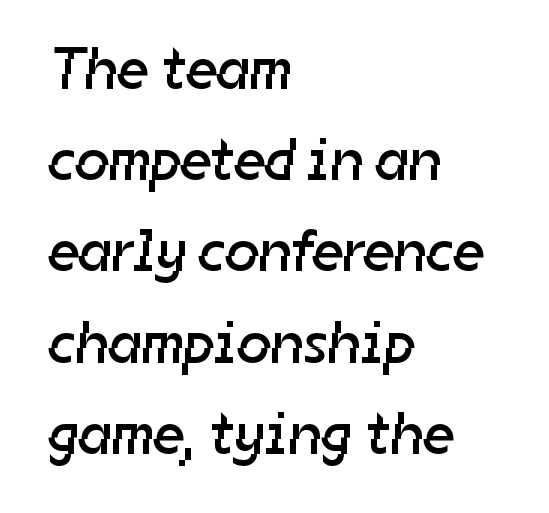
{"serif": "no", "bold": "no", "weight": "regular", "width": "normal", "stroke_contrast": "low", "x_height": "medium", "monospaced": "no", "underline": "no", "align": "left", "line_spacing": "normal", "line_spacing_ratio": 1.52, "letter_spacing": "normal", "letter_spacing_em": 0.0, "glyph_px": 60}
